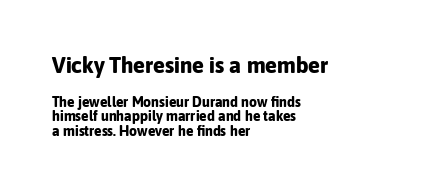
Q: Is the text bold? A: Yes.
Q: Is the text italic (slanted)? A: No, it is upright.
Q: Is the text underlined? A: No.
Q: How is the paragraph aligned? A: Left-aligned.
Q: Is the spacing between letters normal or unusually wide? A: Normal.
Q: Is the spacing between lines tight, normal or loose? A: Tight.
Q: Which block of text is set in a larger size, the first (top) or the second (bottom)? A: The first (top) one.
